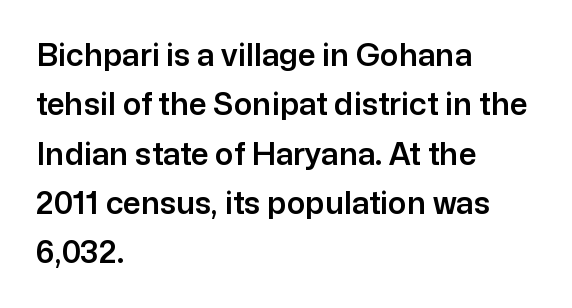
The specimen omits any rule beneath the text block's lines. Letterform terminals end flat and unadorned throughout the passage. Looks like regular typesetting: each glyph gets only the width it needs. How are the letters spaced? Ordinarily, with no added tracking. Line beginnings align vertically; line endings do not.
